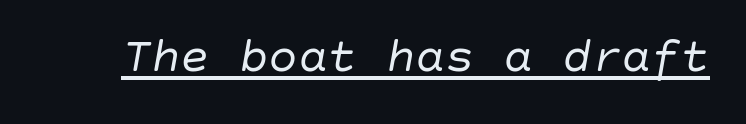
Q: Is the text bold? A: No.
Q: Is the text italic (slanted)? A: Yes, it leans right by about 10 degrees.
Q: Is the text underlined? A: Yes.
Q: Is the spacing between letters normal or unusually wide? A: Normal.
Q: Width (condensed, normal, or wide)? A: Normal.
Q: Stroke contrast? A: Low.
Q: x-height? A: Large.
